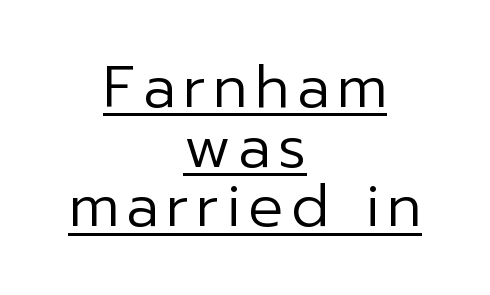
Q: Is the text bold? A: No.
Q: Is the text italic (slanted)? A: No, it is upright.
Q: Is the typeface a serif or a sans-serif typeface? A: Sans-serif.
Q: Is the text underlined? A: Yes.
Q: How is the paragraph aligned? A: Centered.
Q: Is the spacing between lines tight, normal or loose? A: Tight.
Q: Width (condensed, normal, or wide)? A: Normal.
Q: Stroke contrast? A: Low.
Q: x-height? A: Medium.
Q: Monospaced? A: No.
